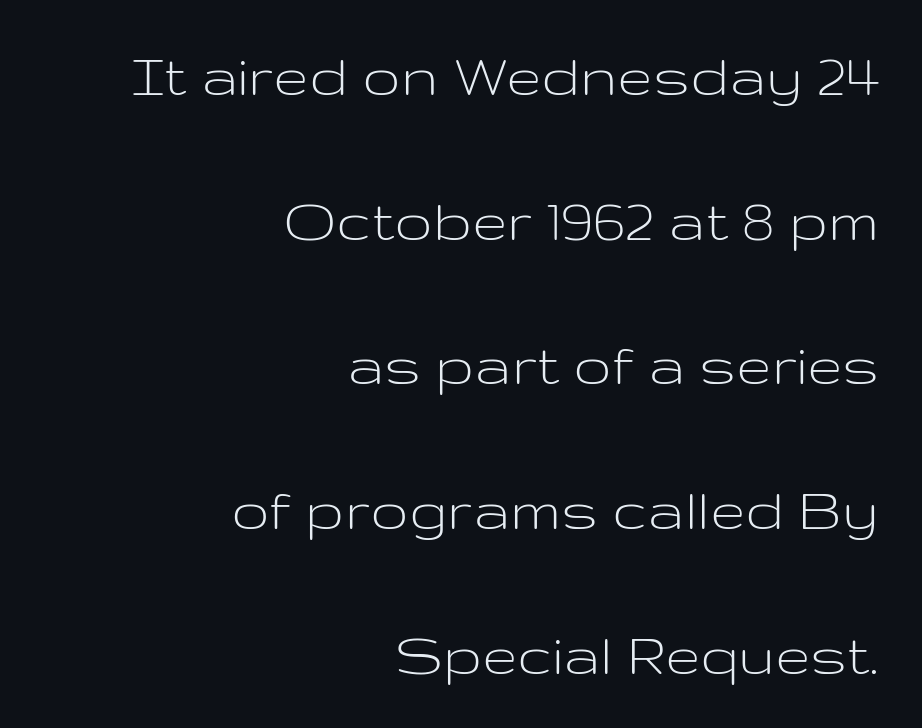
Q: Is the text bold? A: No.
Q: Is the text italic (slanted)? A: No, it is upright.
Q: Is the typeface a serif or a sans-serif typeface? A: Sans-serif.
Q: Is the text underlined? A: No.
Q: How is the paragraph aligned? A: Right-aligned.
Q: Is the spacing between letters normal or unusually wide? A: Normal.
Q: Is the spacing between lines tight, normal or loose? A: Loose.
Q: Width (condensed, normal, or wide)? A: Wide.
Q: Stroke contrast? A: Low.
Q: x-height? A: Medium.
Q: Monospaced? A: No.
